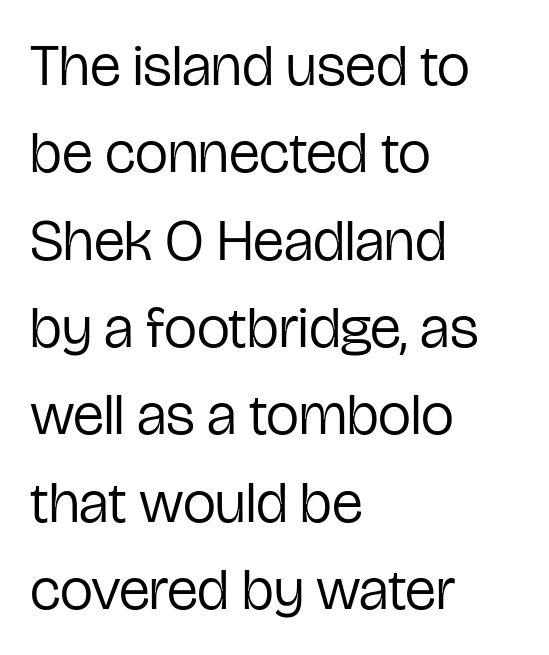
Q: Is the text bold? A: No.
Q: Is the text italic (slanted)? A: No, it is upright.
Q: Is the typeface a serif or a sans-serif typeface? A: Sans-serif.
Q: Is the text underlined? A: No.
Q: How is the paragraph aligned? A: Left-aligned.
Q: Is the spacing between letters normal or unusually wide? A: Normal.
Q: Is the spacing between lines tight, normal or loose? A: Normal.
Q: Width (condensed, normal, or wide)? A: Condensed.
Q: Stroke contrast? A: Low.
Q: x-height? A: Medium.
Q: Monospaced? A: No.
